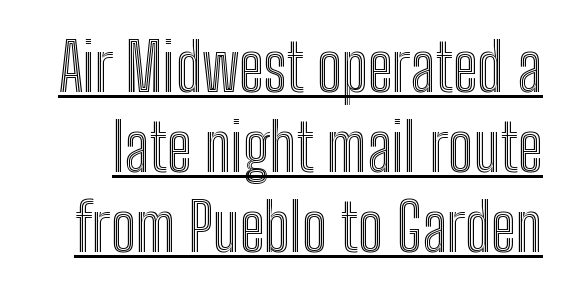
The image shows 65 px condensed type, upright; set line spacing 1.23x, normal letter spacing, underlined; a medium x-height.
